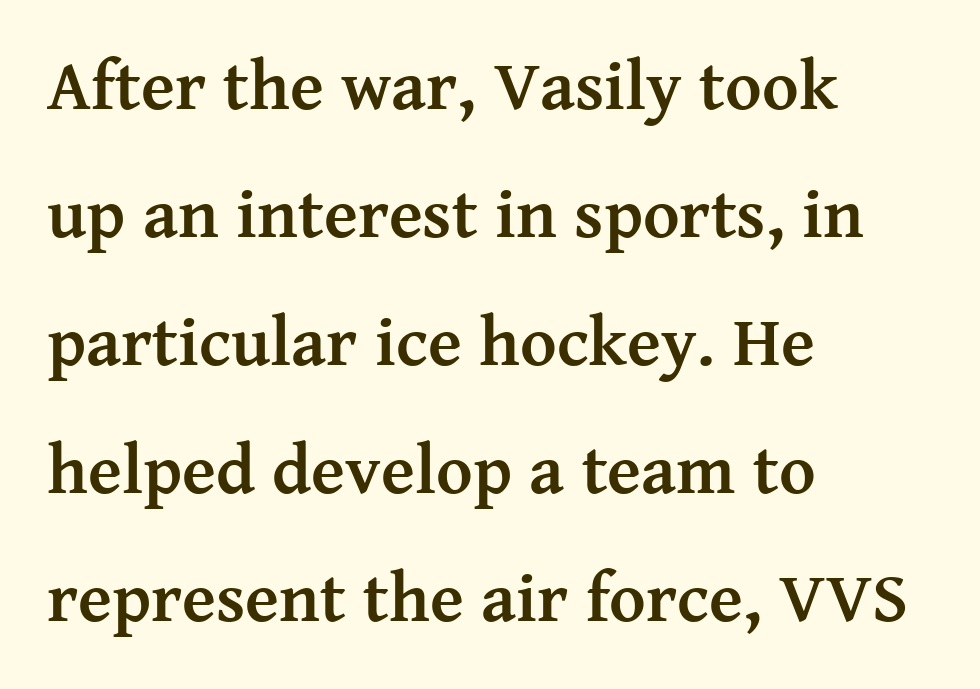
{"serif": "yes", "italic": "no", "bold": "yes", "weight": "semibold", "width": "normal", "stroke_contrast": "medium", "x_height": "medium", "monospaced": "no", "underline": "no", "align": "left", "line_spacing_ratio": 1.83, "letter_spacing": "normal", "letter_spacing_em": 0.0, "glyph_px": 70}
